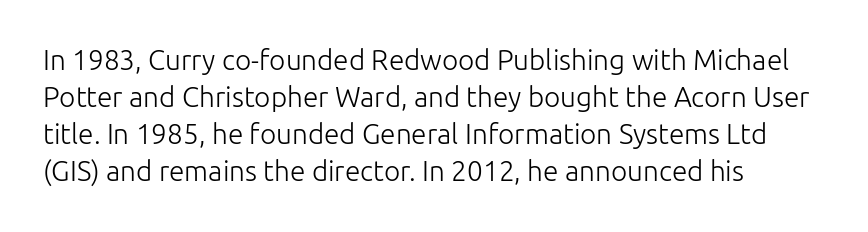
The image shows 28 px light sans-serif type, upright; set left-aligned, normal line spacing (1.32x), normal letter spacing, not underlined; low stroke contrast and a medium x-height.
